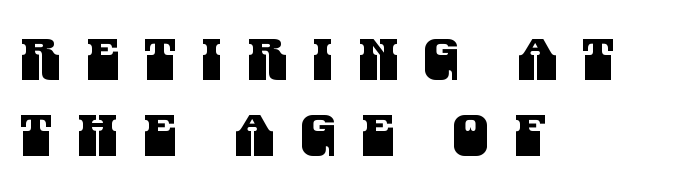
The image shows 57 px condensed sans-serif type; set left-aligned, normal line spacing (1.33x), unusually wide letter spacing (+0.45 em), not underlined; medium stroke contrast and a large x-height.
